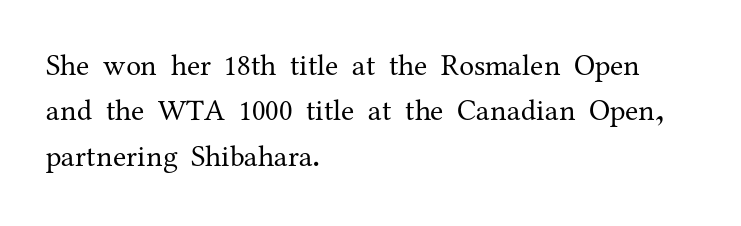
Q: Is the text bold? A: No.
Q: Is the text italic (slanted)? A: No, it is upright.
Q: Is the typeface a serif or a sans-serif typeface? A: Serif.
Q: Is the text underlined? A: No.
Q: How is the paragraph aligned? A: Left-aligned.
Q: Is the spacing between letters normal or unusually wide? A: Normal.
Q: Is the spacing between lines tight, normal or loose? A: Normal.
Q: Width (condensed, normal, or wide)? A: Normal.
Q: Stroke contrast? A: Medium.
Q: x-height? A: Medium.
Q: Monospaced? A: No.
